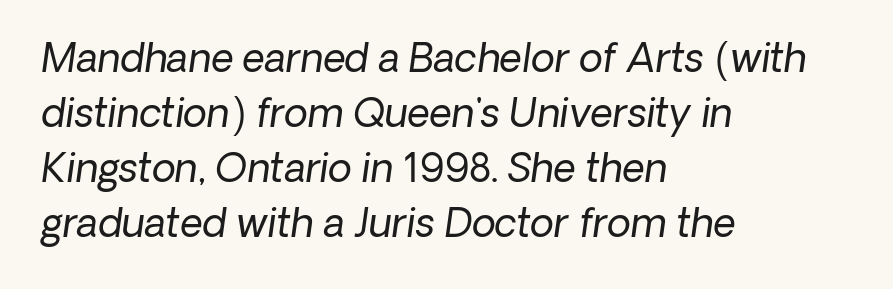
The image shows 39 px regular-weight sans-serif type; set left-aligned, normal line spacing (1.41x), normal letter spacing, not underlined; low stroke contrast and a medium x-height.
